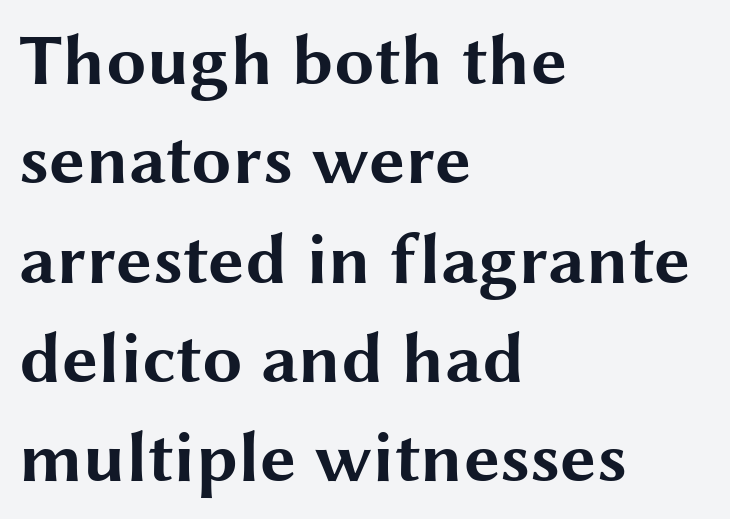
{"serif": "no", "italic": "no", "bold": "yes", "weight": "bold", "width": "wide", "stroke_contrast": "medium", "x_height": "medium", "monospaced": "no", "underline": "no", "align": "left", "line_spacing": "normal", "line_spacing_ratio": 1.38, "letter_spacing": "normal", "letter_spacing_em": 0.0, "glyph_px": 72}
